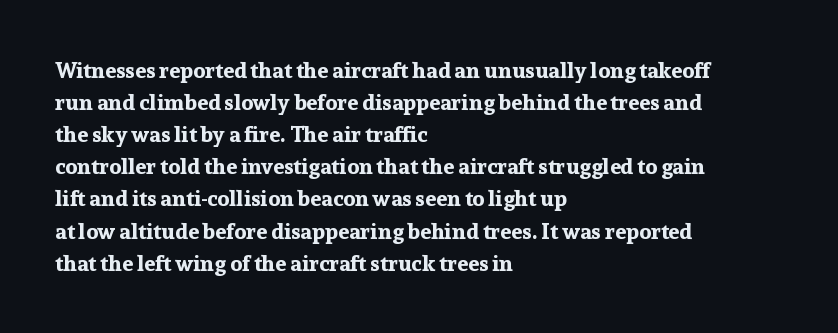
Q: Is the text bold? A: Yes.
Q: Is the text italic (slanted)? A: No, it is upright.
Q: Is the text underlined? A: No.
Q: How is the paragraph aligned? A: Left-aligned.
Q: Is the spacing between letters normal or unusually wide? A: Normal.
Q: Is the spacing between lines tight, normal or loose? A: Normal.
